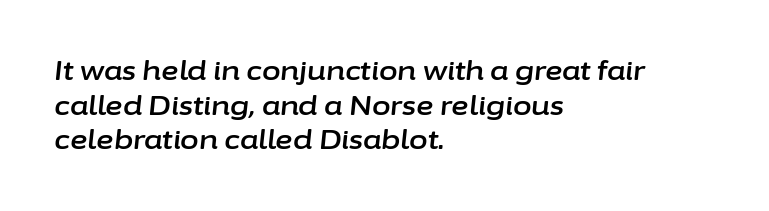
Q: Is the text italic (slanted)? A: Yes, it leans right by about 6 degrees.
Q: Is the text underlined? A: No.
Q: How is the paragraph aligned? A: Left-aligned.
Q: Is the spacing between letters normal or unusually wide? A: Normal.
Q: Is the spacing between lines tight, normal or loose? A: Normal.
